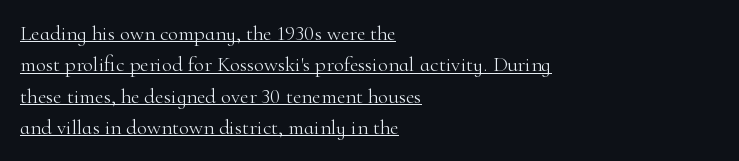
Q: Is the text bold? A: No.
Q: Is the text italic (slanted)? A: No, it is upright.
Q: Is the text underlined? A: Yes.
Q: How is the paragraph aligned? A: Left-aligned.
Q: Is the spacing between letters normal or unusually wide? A: Normal.
Q: Is the spacing between lines tight, normal or loose? A: Normal.
